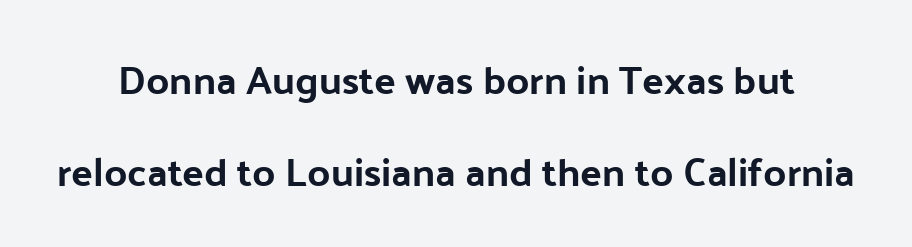
{"serif": "no", "italic": "no", "width": "normal", "stroke_contrast": "low", "x_height": "medium", "monospaced": "no", "underline": "no", "line_spacing": "loose", "line_spacing_ratio": 2.3, "letter_spacing": "normal", "letter_spacing_em": 0.0, "glyph_px": 40}
